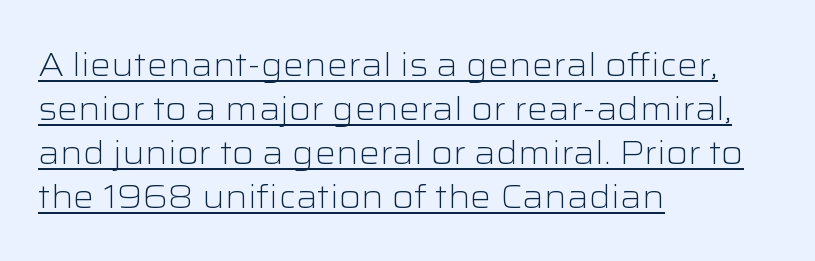
Does a line run under the words? Yes, clearly. The letters look calm and open, with moderate or lighter stems. This is roman type, the default non-slanted kind. These lines are set flush left with a ragged right edge.
